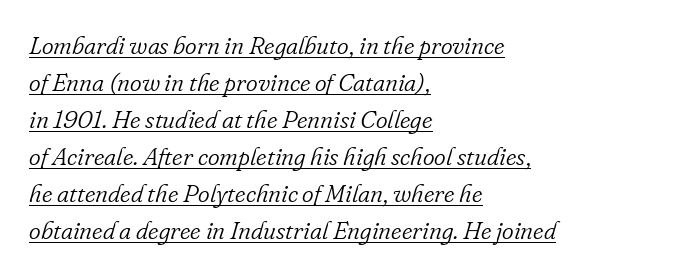
Q: Is the text bold? A: No.
Q: Is the text italic (slanted)? A: Yes, it leans right by about 16 degrees.
Q: Is the text underlined? A: Yes.
Q: How is the paragraph aligned? A: Left-aligned.
Q: Is the spacing between letters normal or unusually wide? A: Normal.
Q: Is the spacing between lines tight, normal or loose? A: Normal.
